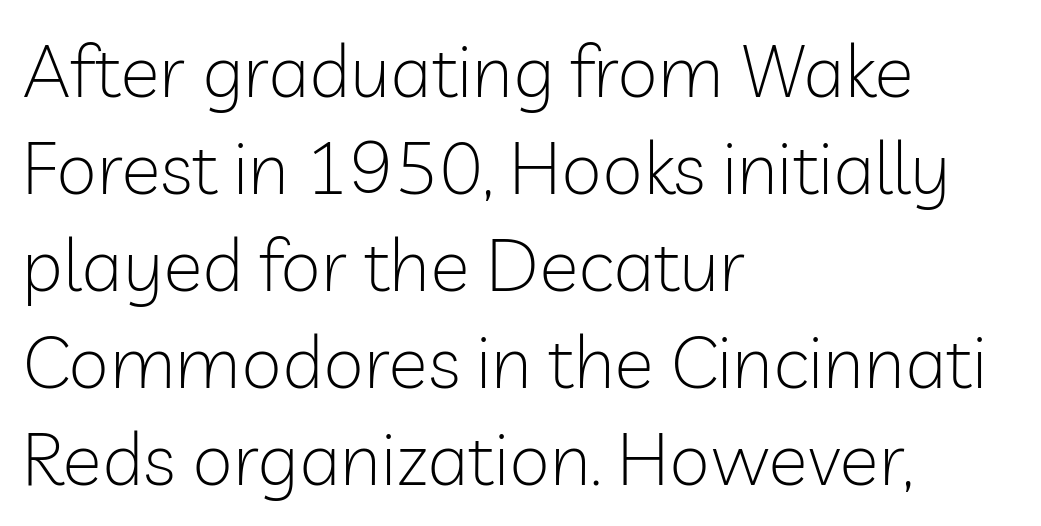
The image shows 74 px light sans-serif type, upright; set left-aligned, normal line spacing (1.31x), normal letter spacing, not underlined; low stroke contrast and a medium x-height.
